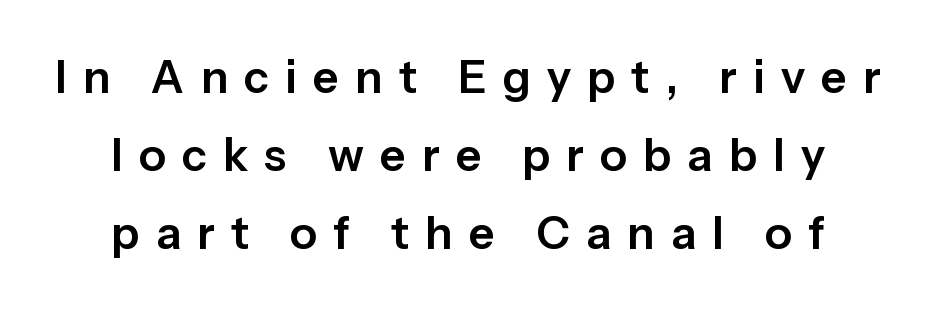
The area under the type is left untouched. A sans-serif font was chosen for this passage. Think of a printed novel: that variable character pitch is what you see here. Short note: letters widely spaced. Notice how the stems are strictly vertical — no italics here.
